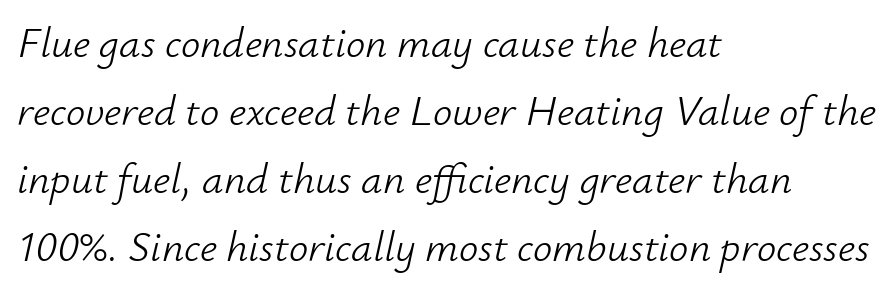
Q: Is the text bold? A: No.
Q: Is the text italic (slanted)? A: Yes, it leans right by about 12 degrees.
Q: Is the text underlined? A: No.
Q: How is the paragraph aligned? A: Left-aligned.
Q: Is the spacing between letters normal or unusually wide? A: Normal.
Q: Is the spacing between lines tight, normal or loose? A: Normal.
Q: Width (condensed, normal, or wide)? A: Normal.
Q: Stroke contrast? A: Low.
Q: x-height? A: Small.
Q: Monospaced? A: No.
